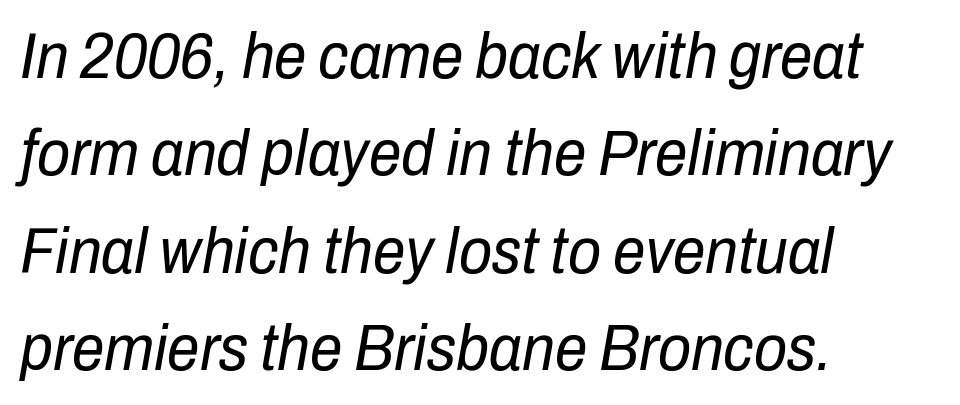
Q: Is the text bold? A: No.
Q: Is the text italic (slanted)? A: Yes, it leans right by about 10 degrees.
Q: Is the text underlined? A: No.
Q: How is the paragraph aligned? A: Left-aligned.
Q: Is the spacing between letters normal or unusually wide? A: Normal.
Q: Is the spacing between lines tight, normal or loose? A: Normal.
Q: Width (condensed, normal, or wide)? A: Condensed.
Q: Stroke contrast? A: Low.
Q: x-height? A: Medium.
Q: Monospaced? A: No.
